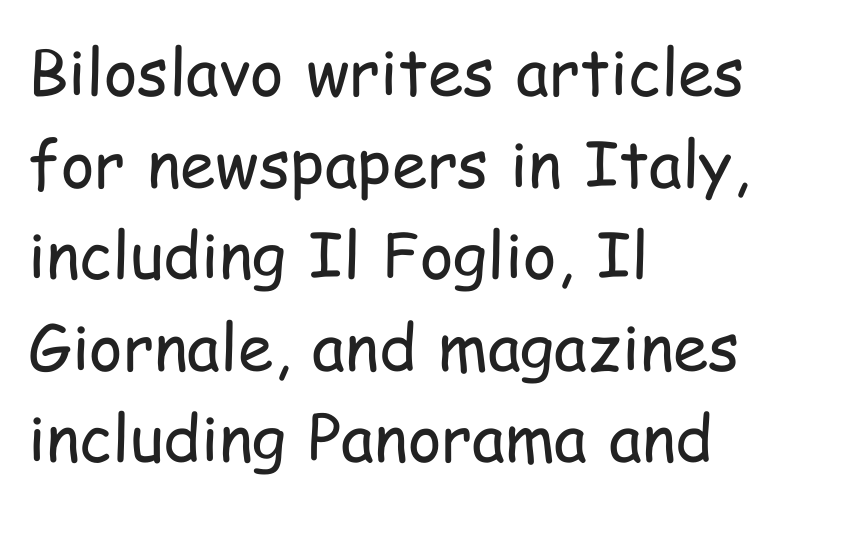
{"serif": "no", "italic": "no", "bold": "no", "weight": "regular", "width": "condensed", "stroke_contrast": "low", "x_height": "medium", "monospaced": "no", "underline": "no", "align": "left", "line_spacing": "normal", "line_spacing_ratio": 1.43, "letter_spacing": "normal", "letter_spacing_em": 0.0, "glyph_px": 64}
